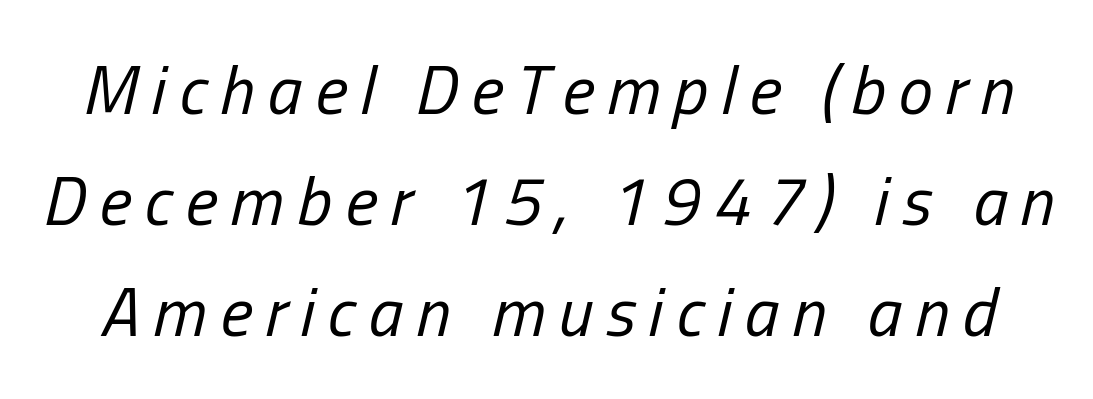
Descenders are the only things crossing below the line. The typography opts for an oblique posture over an upright one. Is there much room between lines? A standard amount, neither cramped nor airy. Unbolded letterforms with no extra heft. Varying glyph widths throughout — classic text-font behaviour.
